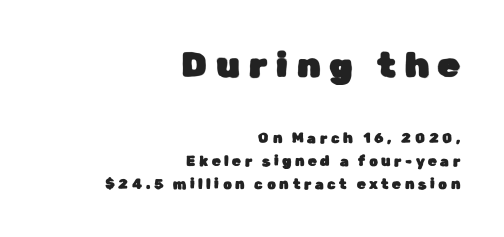
The face used here is rendered with a markedly widened letterfit. These lines are rendered in a variable-pitch font. Posture: straight, roman, zero tilt. The font family rendered here belongs to the sans-serif group. This rendering features lettering with no underline. Line endings align vertically; line beginnings do not.
